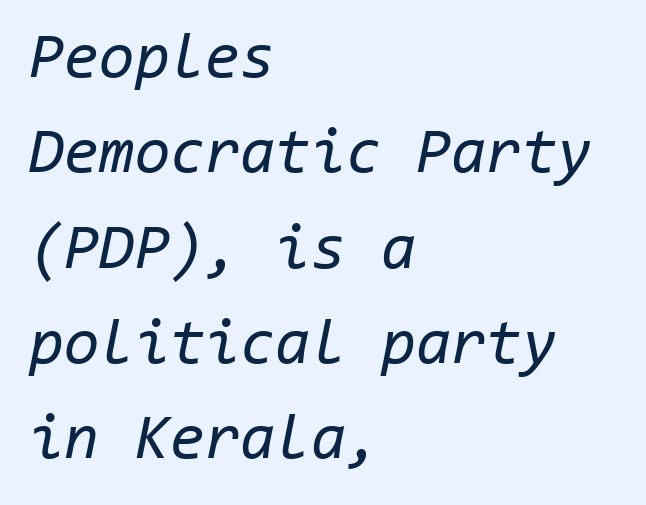
Q: Is the text bold? A: No.
Q: Is the text italic (slanted)? A: Yes, it leans right by about 11 degrees.
Q: Is the text underlined? A: No.
Q: How is the paragraph aligned? A: Left-aligned.
Q: Is the spacing between letters normal or unusually wide? A: Normal.
Q: Is the spacing between lines tight, normal or loose? A: Normal.
Q: Width (condensed, normal, or wide)? A: Normal.
Q: Stroke contrast? A: Low.
Q: x-height? A: Medium.
Q: Monospaced? A: Yes.
